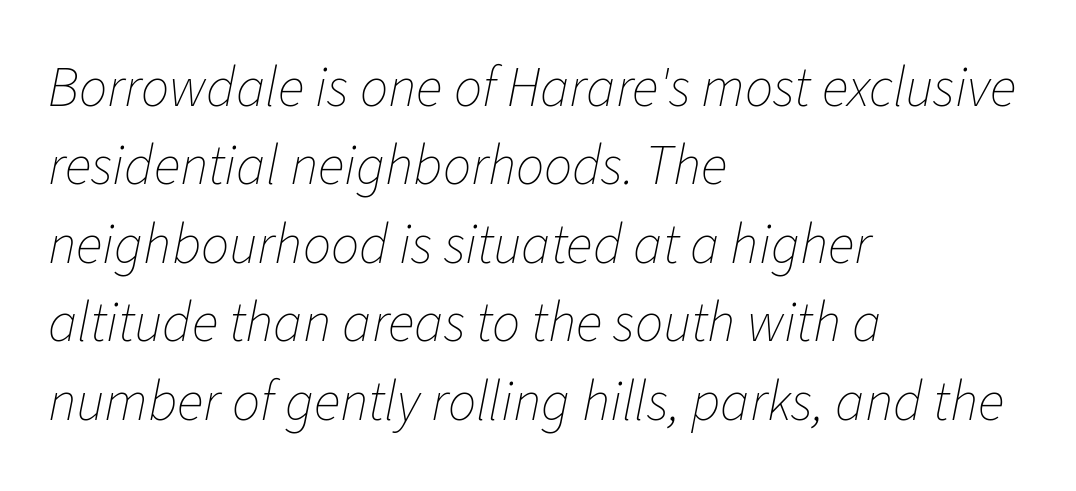
Yep, that's italic — everything's leaning. A typesetter would call this proportional, since set widths differ per character. Lines of text with bare space underneath. The line texture is even and compact thanks to regular tracking.
